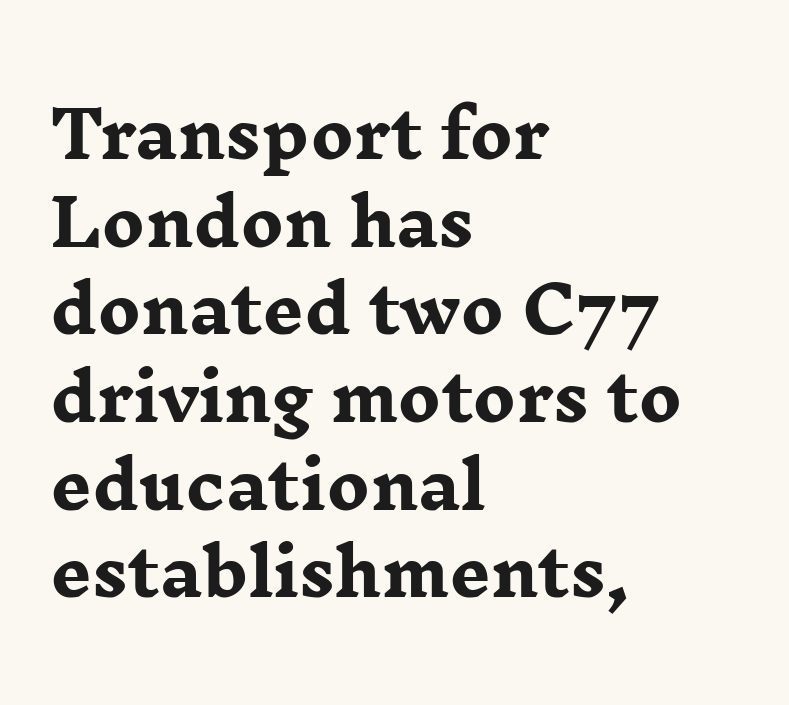
The image shows 64 px heavy, wide serif type, upright; set left-aligned, normal line spacing (1.37x), normal letter spacing, not underlined; low stroke contrast and a medium x-height.
